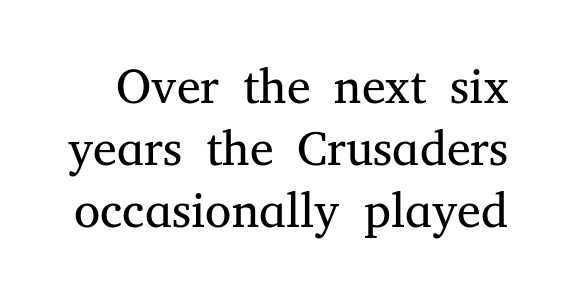
The image shows 48 px regular-weight serif type, upright; set normal line spacing (1.29x), normal letter spacing, not underlined; medium stroke contrast and a medium x-height.
